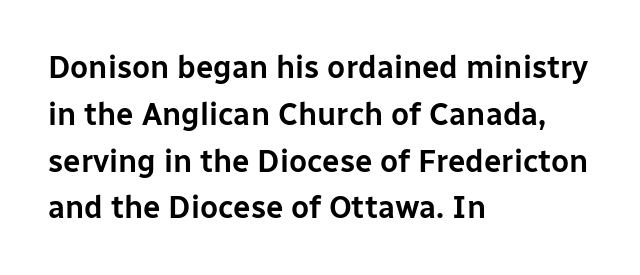
Short note: letters normally spaced. Nope, not italic — everything's standing straight. Each letter's strokes conclude bluntly, with no projecting serifs. The space beneath each line is pristine and unruled. The rag falls on the right side of this text block. Interline gaps are of average width in this sample.
